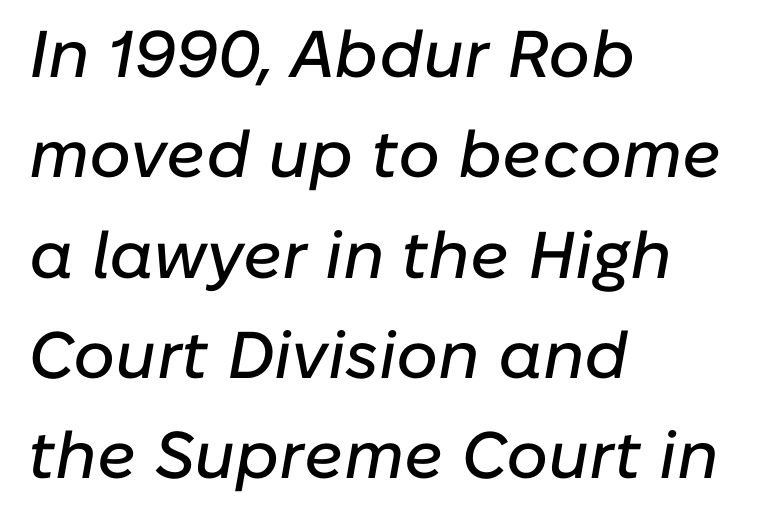
Q: Is the text italic (slanted)? A: Yes, it leans right by about 10 degrees.
Q: Is the text underlined? A: No.
Q: How is the paragraph aligned? A: Left-aligned.
Q: Is the spacing between letters normal or unusually wide? A: Normal.
Q: Is the spacing between lines tight, normal or loose? A: Normal.
Q: Width (condensed, normal, or wide)? A: Normal.
Q: Stroke contrast? A: Low.
Q: x-height? A: Medium.
Q: Monospaced? A: No.
